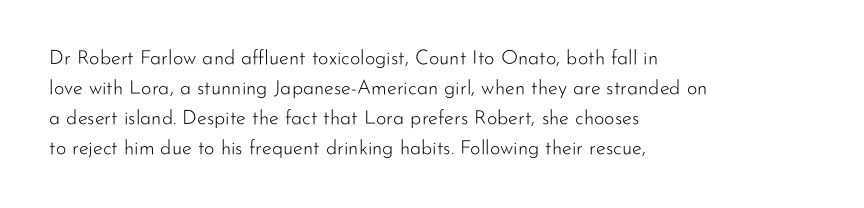
The image shows 20 px text type, upright; set left-aligned, normal line spacing (1.5x), normal letter spacing, not underlined.
